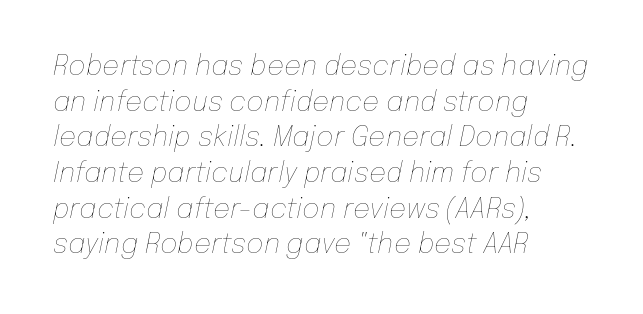
Q: Is the text bold? A: No.
Q: Is the text italic (slanted)? A: Yes, it leans right by about 12 degrees.
Q: Is the text underlined? A: No.
Q: How is the paragraph aligned? A: Left-aligned.
Q: Is the spacing between letters normal or unusually wide? A: Normal.
Q: Is the spacing between lines tight, normal or loose? A: Normal.
